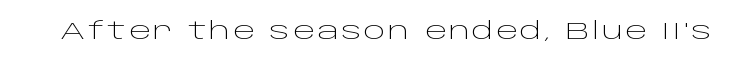
Honestly, there is no underline to notice here at all. This is roman type, the default non-slanted kind. Weight: not bold — regular or lighter.
